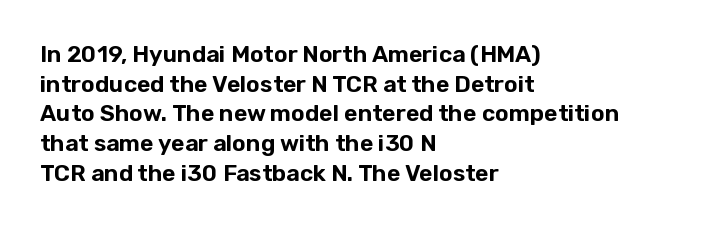
The image shows 23 px text type, upright; set left-aligned, normal line spacing (1.29x), normal letter spacing, not underlined.
